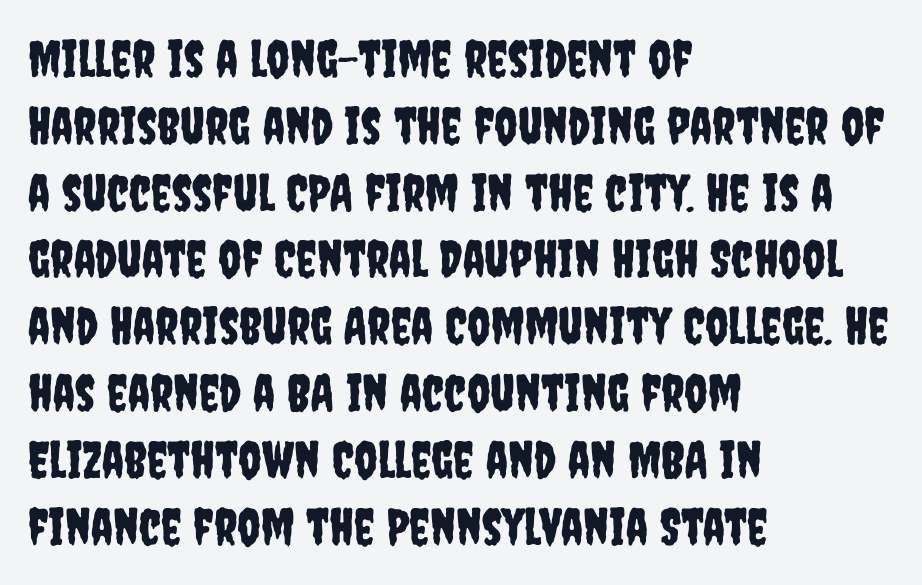
The image shows 51 px condensed sans-serif type, upright; set left-aligned, normal line spacing (1.31x), normal letter spacing, not underlined; low stroke contrast and a large x-height.
